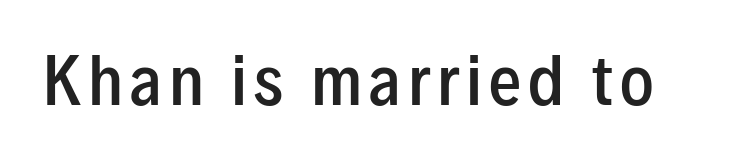
These lines carry some extra weight — a demibold, not a full bold. Character widths vary here, with narrow letters taking less room than wide ones. Does the type have serifs? No, each stem ends abruptly. No italicization has been applied; the sample stays upright. A bare baseline throughout the passage.
